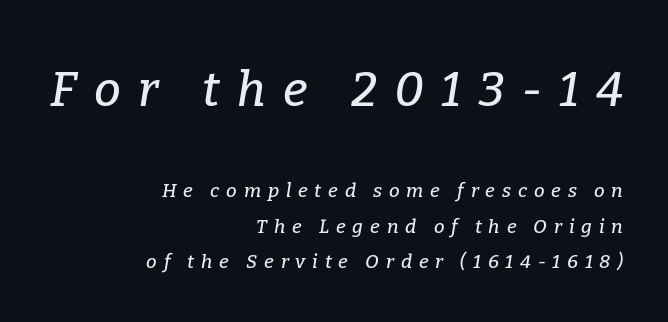
{"serif": "yes", "italic": "yes", "lean": "right", "slant_degrees": 9, "width": "normal", "stroke_contrast": "low", "x_height": "medium", "monospaced": "no", "underline": "no", "align": "right", "line_spacing_ratio": 1.87, "letter_spacing": "wide", "letter_spacing_em": 0.36, "larger_block": "first", "size_ratio": 2.53, "glyph_px": 48}
